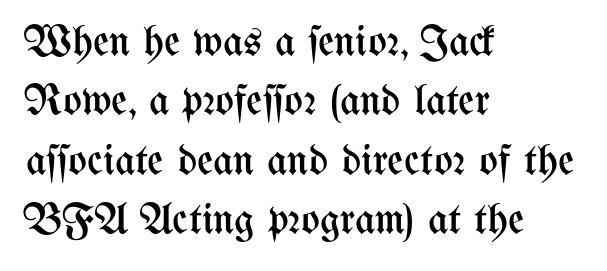
{"italic": "no", "bold": "no", "weight": "regular", "width": "condensed", "stroke_contrast": "medium", "x_height": "medium", "monospaced": "no", "underline": "no", "align": "left", "line_spacing": "normal", "line_spacing_ratio": 1.35, "letter_spacing": "normal", "letter_spacing_em": 0.0, "glyph_px": 44}
